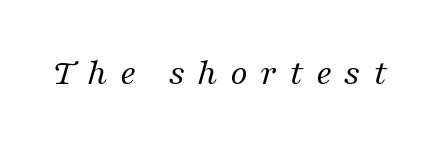
The image shows 38 px regular-weight serif type, italic (leaning right); set unusually wide letter spacing (+0.32 em), not underlined; medium stroke contrast and a medium x-height.
